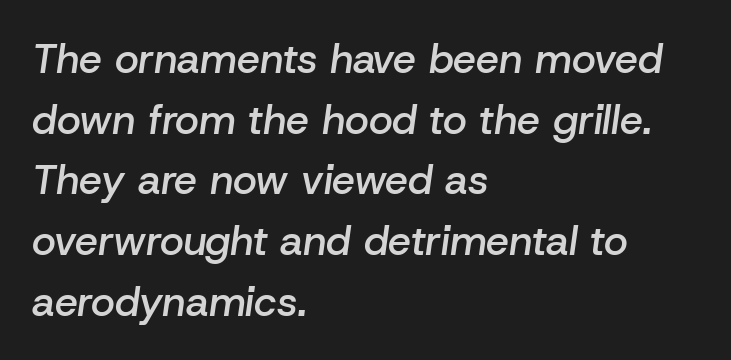
The image shows 41 px semibold type, italic (leaning right); set left-aligned, normal line spacing (1.48x), normal letter spacing, not underlined; low stroke contrast and a medium x-height.
